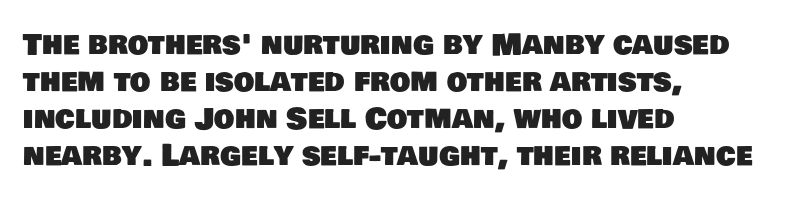
A typesetter would call this leading conventional body-copy spacing. What kind of face is this? One without serifs — a sans. The baseline area is clear. There is no visible air inserted between adjacent glyphs.
